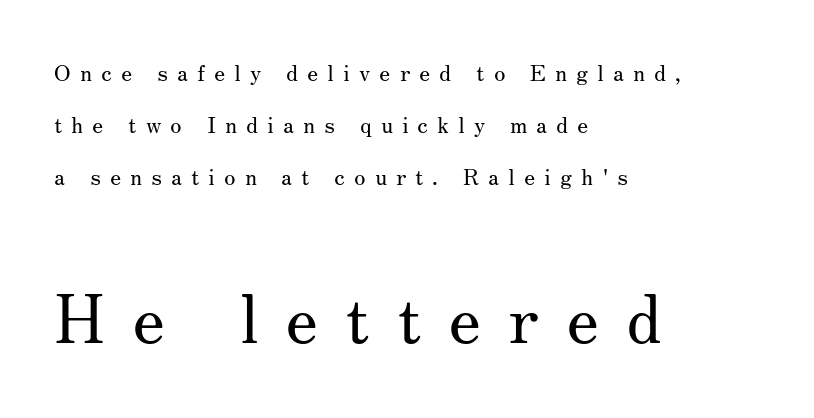
Q: Is the text bold? A: No.
Q: Is the text italic (slanted)? A: No, it is upright.
Q: Is the typeface a serif or a sans-serif typeface? A: Serif.
Q: Is the text underlined? A: No.
Q: How is the paragraph aligned? A: Left-aligned.
Q: Is the spacing between letters normal or unusually wide? A: Unusually wide.
Q: Is the spacing between lines tight, normal or loose? A: Loose.
Q: Which block of text is set in a larger size, the first (top) or the second (bottom)? A: The second (bottom) one.
Q: Width (condensed, normal, or wide)? A: Normal.
Q: Stroke contrast? A: Medium.
Q: x-height? A: Small.
Q: Monospaced? A: No.
